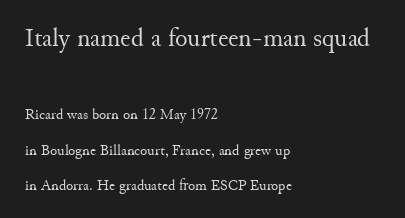
{"italic": "no", "bold": "no", "underline": "no", "align": "left", "line_spacing": "loose", "line_spacing_ratio": 2.36, "letter_spacing": "normal", "letter_spacing_em": 0.0, "larger_block": "first", "size_ratio": 1.73, "glyph_px": 26}
